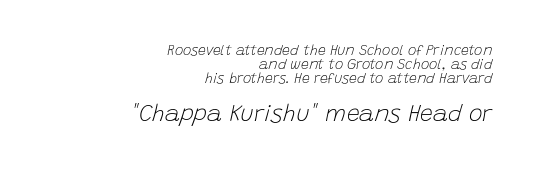
{"italic": "yes", "lean": "right", "slant_degrees": 15, "bold": "no", "underline": "no", "align": "right", "line_spacing": "tight", "line_spacing_ratio": 0.99, "letter_spacing": "normal", "letter_spacing_em": 0.0, "larger_block": "second", "size_ratio": 1.64, "glyph_px": 23}
